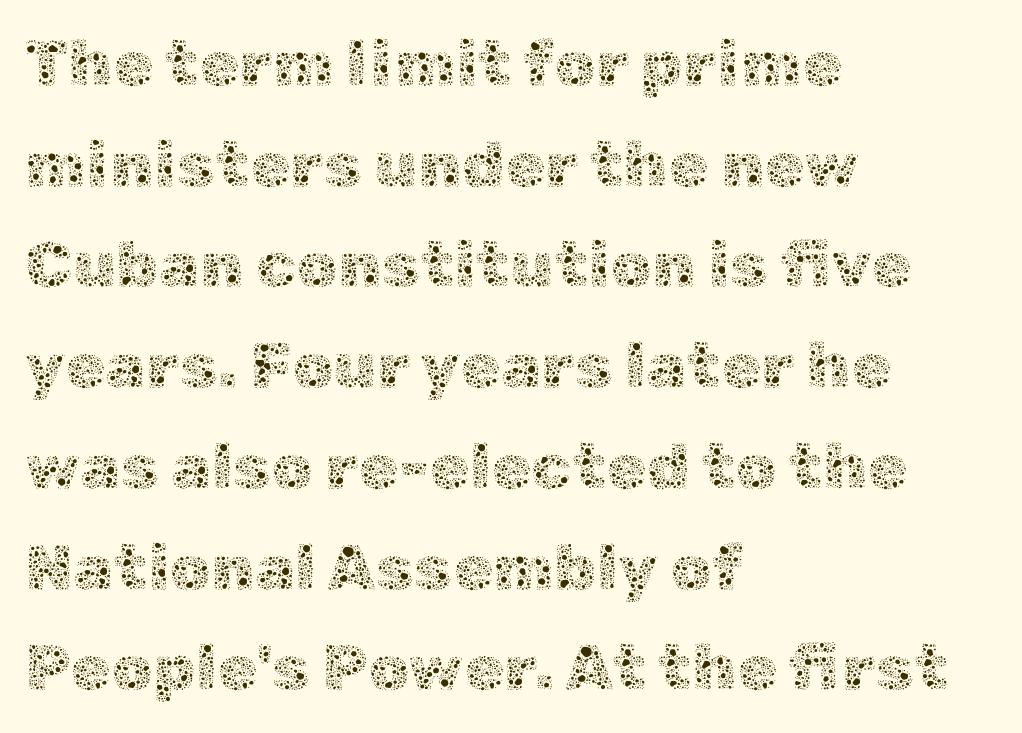
The image shows 65 px thin type, upright; set left-aligned, normal line spacing (1.55x), normal letter spacing, not underlined; a medium x-height.
